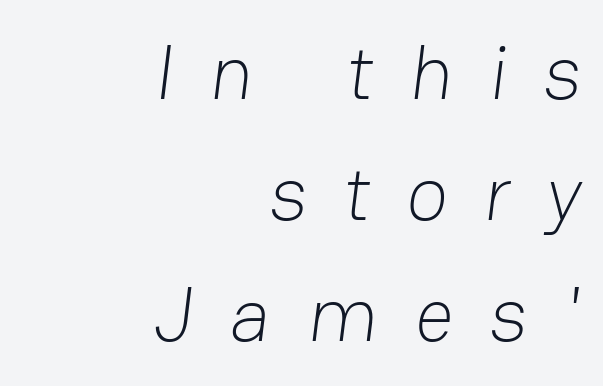
{"serif": "no", "bold": "no", "weight": "light", "width": "normal", "stroke_contrast": "low", "x_height": "medium", "monospaced": "no", "underline": "no", "align": "right", "line_spacing": "normal", "line_spacing_ratio": 1.57, "letter_spacing": "wide", "letter_spacing_em": 0.47, "glyph_px": 77}
